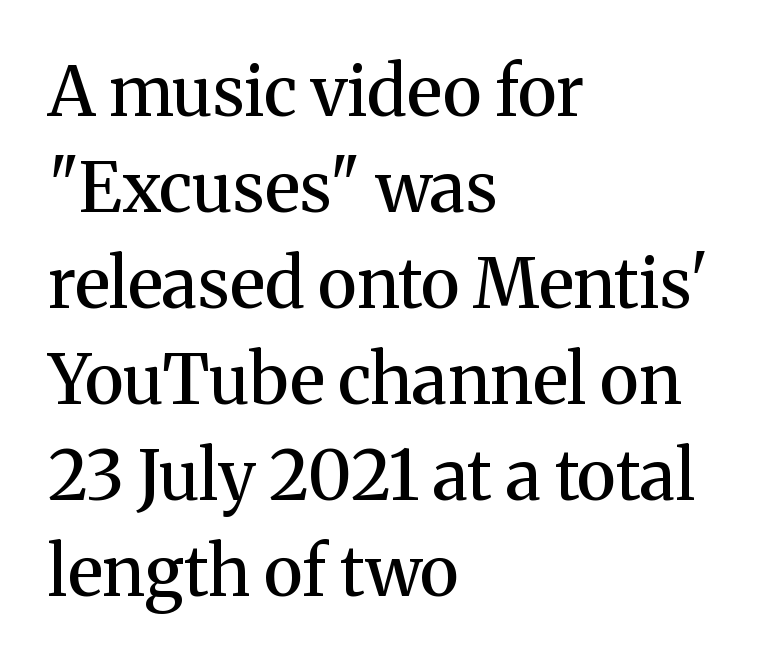
The image shows 69 px semibold serif type, upright; set left-aligned, normal line spacing (1.39x), normal letter spacing, not underlined; medium stroke contrast and a medium x-height.
